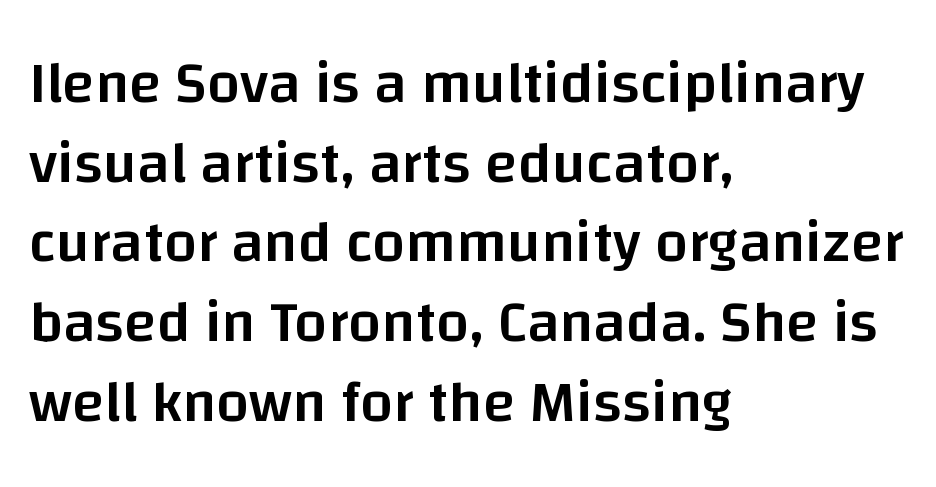
Q: Is the text bold? A: Semi-bold.
Q: Is the text italic (slanted)? A: No, it is upright.
Q: Is the typeface a serif or a sans-serif typeface? A: Sans-serif.
Q: Is the text underlined? A: No.
Q: How is the paragraph aligned? A: Left-aligned.
Q: Is the spacing between letters normal or unusually wide? A: Normal.
Q: Is the spacing between lines tight, normal or loose? A: Normal.
Q: Width (condensed, normal, or wide)? A: Normal.
Q: Stroke contrast? A: Low.
Q: x-height? A: Large.
Q: Monospaced? A: No.
